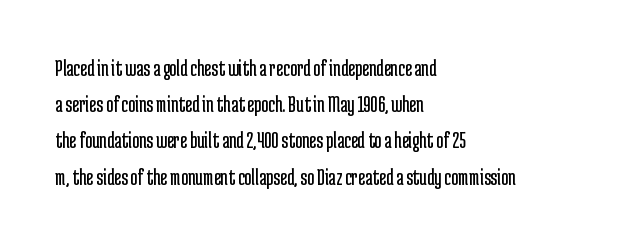
{"italic": "no", "bold": "no", "underline": "no", "align": "left", "line_spacing": "normal", "line_spacing_ratio": 1.51, "letter_spacing": "normal", "letter_spacing_em": 0.0, "glyph_px": 24}
